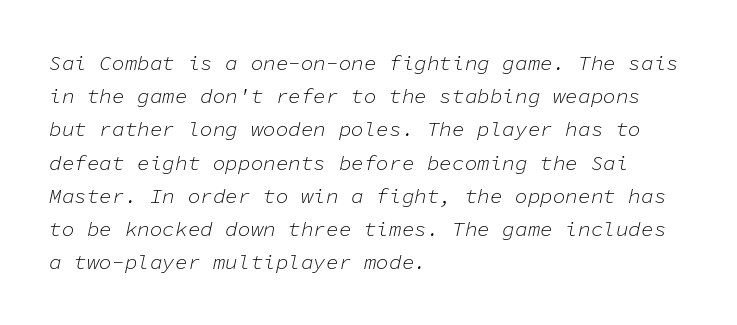
The image shows 21 px text type, italic (leaning right); set left-aligned, normal line spacing (1.58x), normal letter spacing, not underlined.
